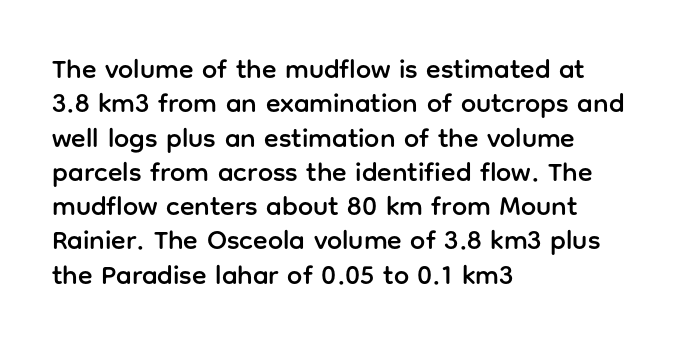
Q: Is the text italic (slanted)? A: No, it is upright.
Q: Is the text underlined? A: No.
Q: How is the paragraph aligned? A: Left-aligned.
Q: Is the spacing between letters normal or unusually wide? A: Normal.
Q: Is the spacing between lines tight, normal or loose? A: Normal.
